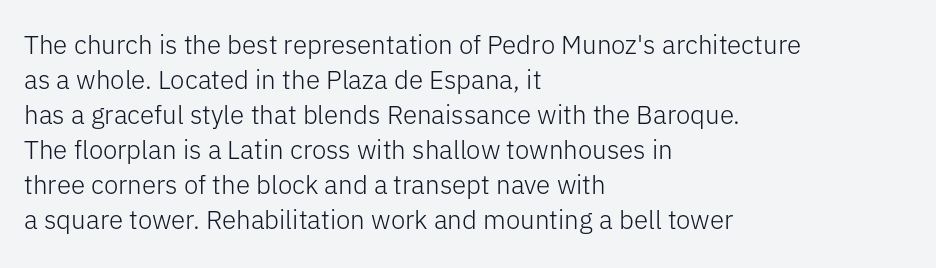
How are the letters spaced? Ordinarily, with no added tracking. Has an underline been added? It has not. Honestly, the row spacing looks completely unremarkable. The font is comparable to plain body text, perhaps lighter. Visually the block forms a straight wall on the left and a jagged coastline on the right.
